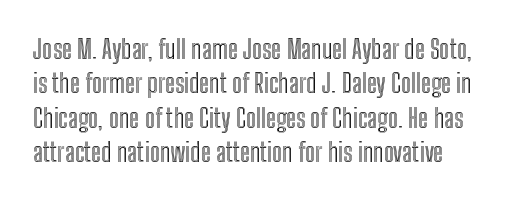
Q: Is the text italic (slanted)? A: No, it is upright.
Q: Is the text underlined? A: No.
Q: Is the spacing between letters normal or unusually wide? A: Normal.
Q: Is the spacing between lines tight, normal or loose? A: Normal.
